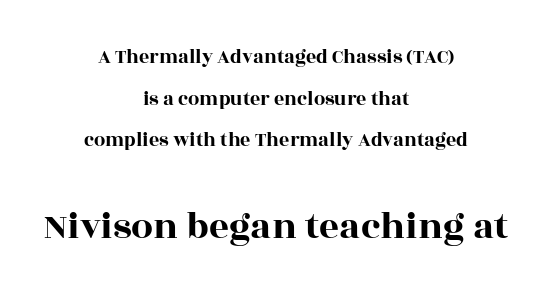
The image shows 39 px wide serif type, upright; set centered, loose line spacing (2.08x), normal letter spacing, not underlined; the second (bottom) block is 1.95x larger; a large x-height.
